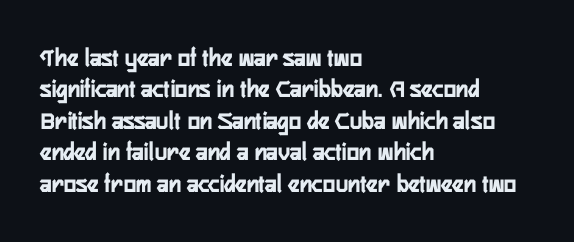
Posture: straight, roman, zero tilt. A student would call this left alignment; a typographer would say flush left, rag right. Rule under the text: the space is simply empty. Between one letter and the next there's only the usual sliver of space. Plenty of ink on the page — the face is bold.
